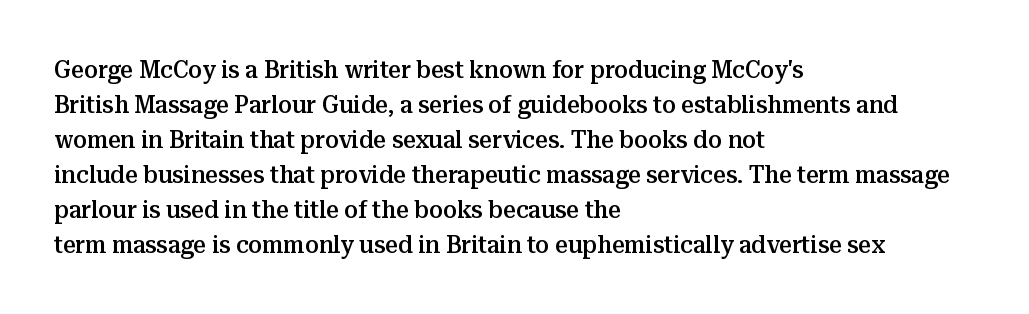
Notice how the passage keeps a crisp vertical edge on the left only. Ordinary non-slanted type is in use. Strokes here are thickened, but only to semibold level. Vertical spacing — default. The glyphs are unaccompanied by any horizontal stroke below them.
